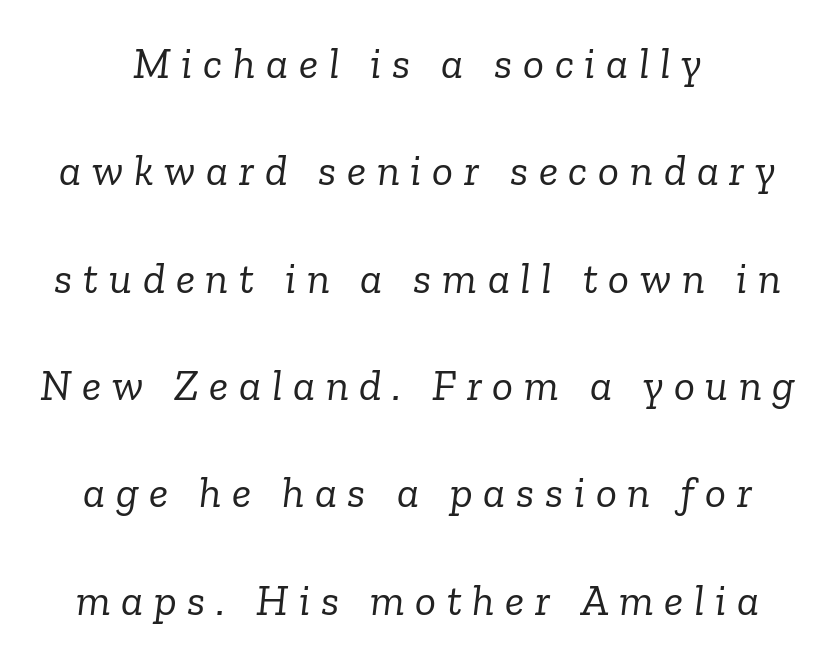
The image shows 44 px light serif type, italic (leaning right); set loose line spacing (2.44x), unusually wide letter spacing (+0.24 em), not underlined; low stroke contrast and a medium x-height.
